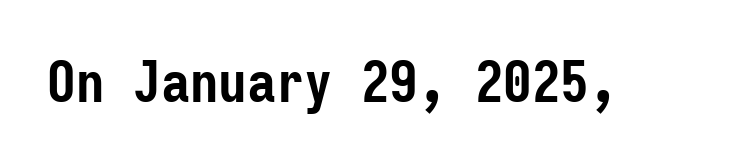
The image shows 57 px semibold, condensed sans-serif type, upright, monospaced; set normal letter spacing, not underlined; low stroke contrast and a medium x-height.
